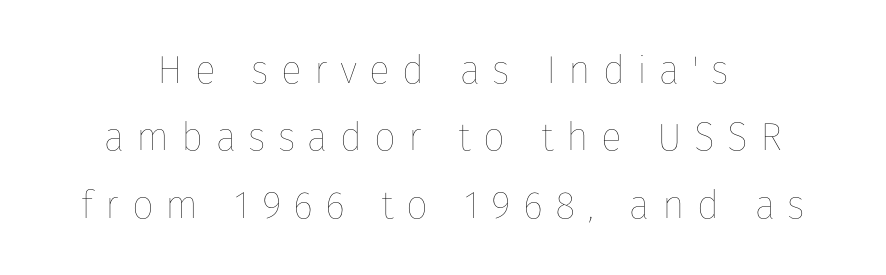
{"italic": "no", "bold": "no", "weight": "thin", "width": "normal", "stroke_contrast": "low", "x_height": "medium", "monospaced": "no", "underline": "no", "align": "center", "line_spacing_ratio": 1.73, "letter_spacing": "wide", "letter_spacing_em": 0.31, "glyph_px": 39}
